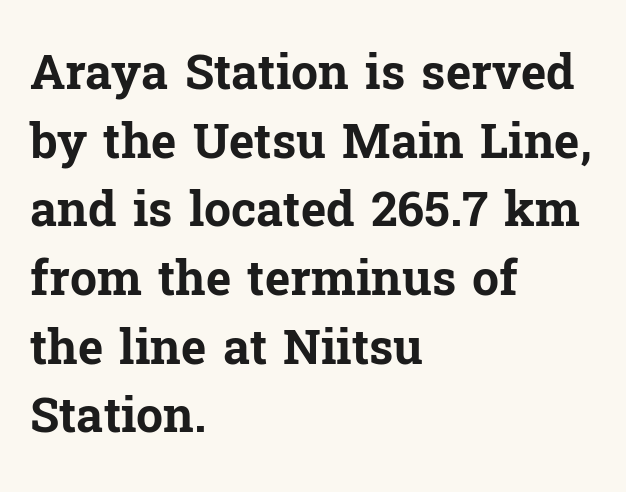
{"serif": "yes", "italic": "no", "bold": "yes", "weight": "bold", "width": "normal", "stroke_contrast": "low", "x_height": "medium", "monospaced": "no", "underline": "no", "align": "left", "line_spacing": "normal", "line_spacing_ratio": 1.43, "letter_spacing": "normal", "letter_spacing_em": 0.0, "glyph_px": 48}
